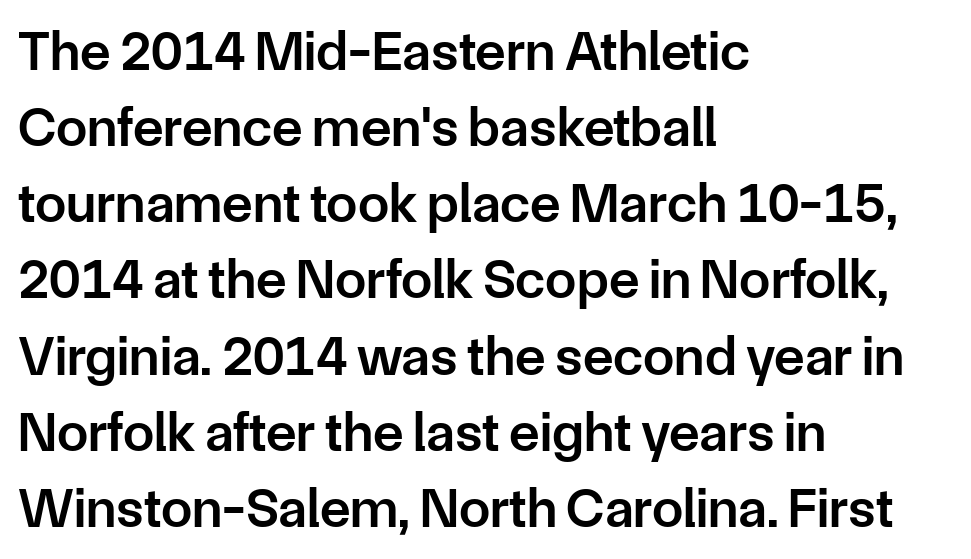
The image shows 56 px semibold sans-serif type, upright; set left-aligned, normal line spacing (1.36x), normal letter spacing, not underlined; low stroke contrast and a medium x-height.
